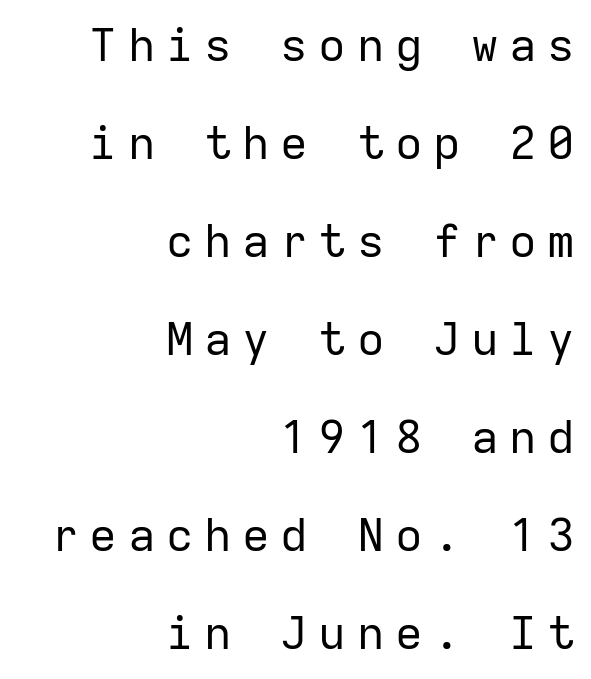
Nothing sits at the stroke ends, so this counts as sans-serif. Summary of weight: not heavy and not bold. Beneath every word, the page is bare. Does the copy run flush right? Yes — the right margin is perfectly even. Rendered with straight, roman letterforms. The passage shown stacks its lines with a broad gap.
